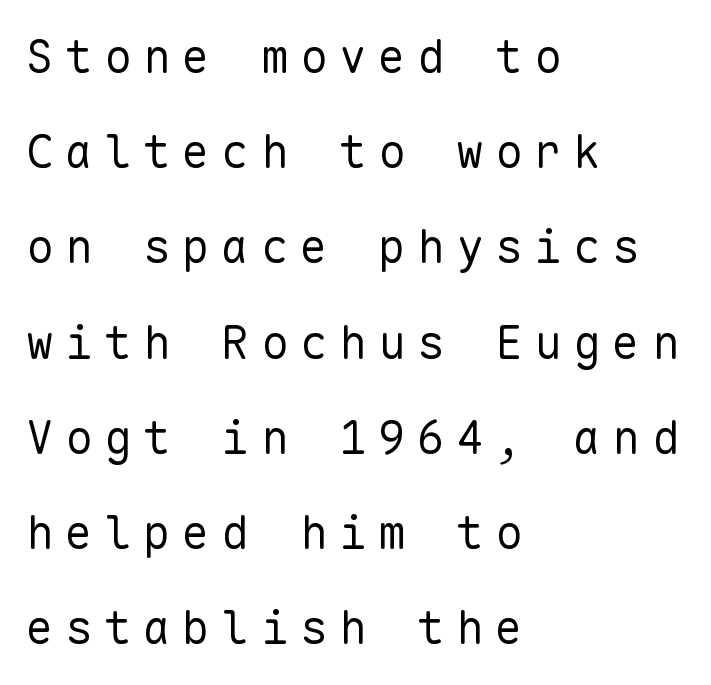
Q: Is the text bold? A: No.
Q: Is the text italic (slanted)? A: No, it is upright.
Q: Is the typeface a serif or a sans-serif typeface? A: Sans-serif.
Q: Is the text underlined? A: No.
Q: How is the paragraph aligned? A: Left-aligned.
Q: Is the spacing between letters normal or unusually wide? A: Unusually wide.
Q: Is the spacing between lines tight, normal or loose? A: Loose.
Q: Width (condensed, normal, or wide)? A: Normal.
Q: Stroke contrast? A: Low.
Q: x-height? A: Medium.
Q: Monospaced? A: Yes.
